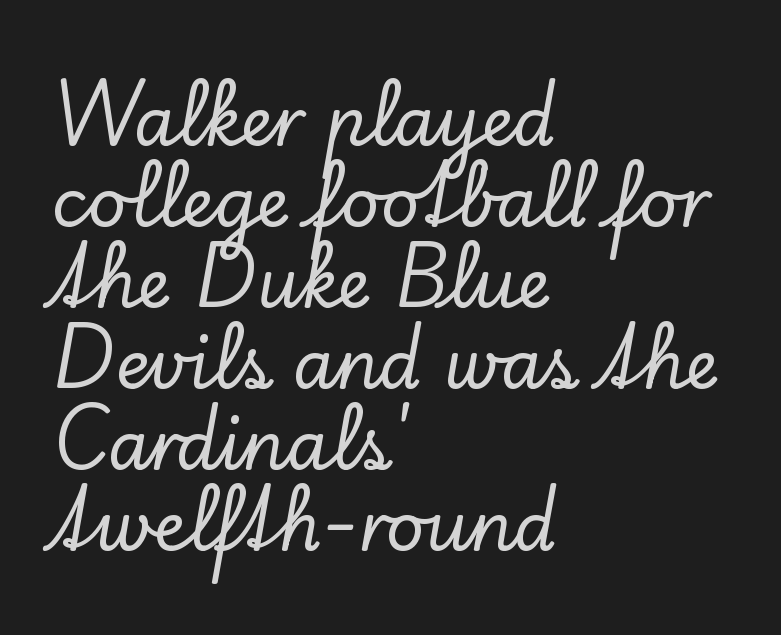
{"serif": "yes", "width": "normal", "stroke_contrast": "low", "x_height": "small", "monospaced": "no", "underline": "no", "align": "left", "line_spacing_ratio": 1.21, "letter_spacing": "normal", "letter_spacing_em": 0.0, "glyph_px": 67}
